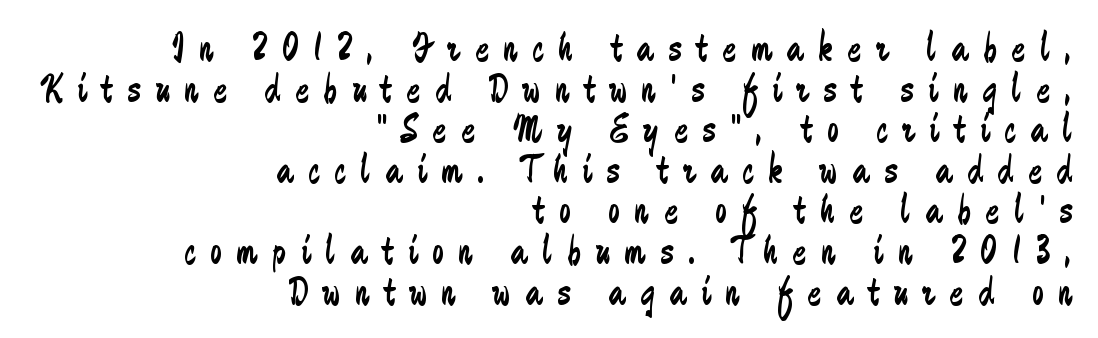
The image shows 41 px regular-weight, condensed sans-serif type; set right-aligned, tight line spacing (0.99x), unusually wide letter spacing (+0.36 em), not underlined; low stroke contrast and a medium x-height.
